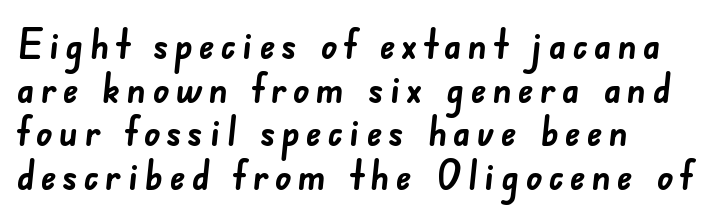
This block would grow much taller if given ordinary leading; it's compressed now. These words are printed bold, with thick strokes throughout. I'd call this a sans setting — the letters go barefoot. Do the characters align in a grid? No, the font is proportional. The area under the type is left untouched.
